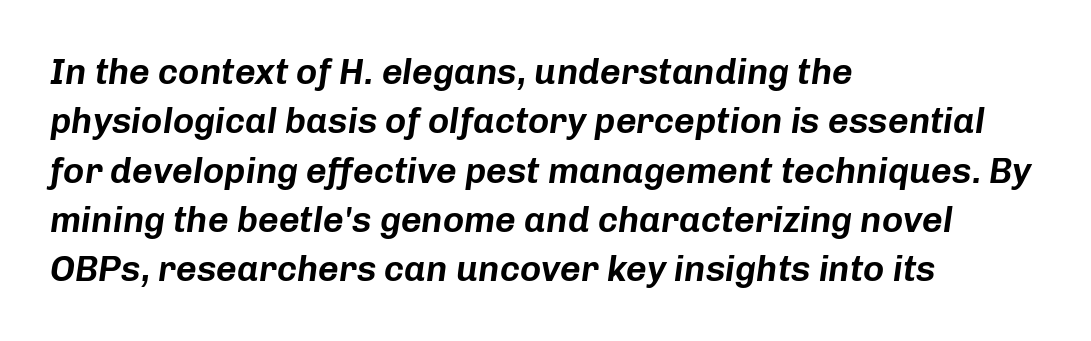
{"italic": "yes", "lean": "right", "slant_degrees": 8, "width": "normal", "stroke_contrast": "low", "x_height": "medium", "monospaced": "no", "underline": "no", "align": "left", "line_spacing": "normal", "line_spacing_ratio": 1.37, "letter_spacing": "normal", "letter_spacing_em": 0.0, "glyph_px": 36}
